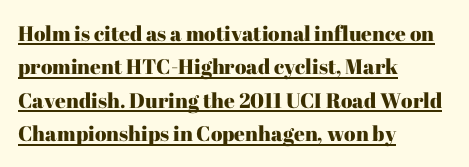
A typesetter would call this leading conventional body-copy spacing. No extra tracking has been applied to these lines. Does a line run under the words? Yes, clearly. The axis of the letterforms is exactly vertical.
